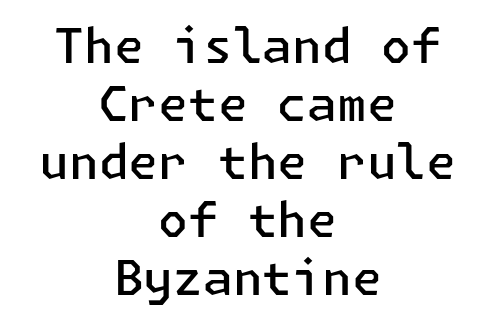
Q: Is the text bold? A: Semi-bold.
Q: Is the text italic (slanted)? A: No, it is upright.
Q: Is the typeface a serif or a sans-serif typeface? A: Sans-serif.
Q: Is the text underlined? A: No.
Q: How is the paragraph aligned? A: Centered.
Q: Is the spacing between letters normal or unusually wide? A: Normal.
Q: Width (condensed, normal, or wide)? A: Normal.
Q: Stroke contrast? A: Low.
Q: x-height? A: Medium.
